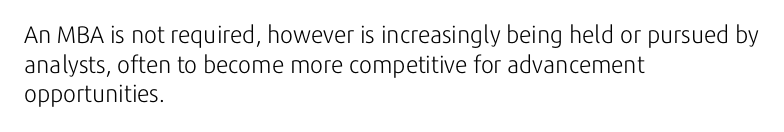
Words appear dense and cohesive because spacing is normal. Stem width sits at or under what a default text font uses. Honestly, there is no underline to notice here at all. The lettering stays uniformly vertical, giving the passage a roman look.
